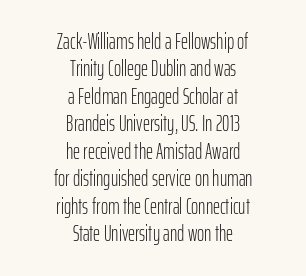
{"italic": "no", "bold": "no", "underline": "no", "align": "center", "line_spacing": "normal", "line_spacing_ratio": 1.25, "letter_spacing": "normal", "letter_spacing_em": 0.0, "glyph_px": 22}
